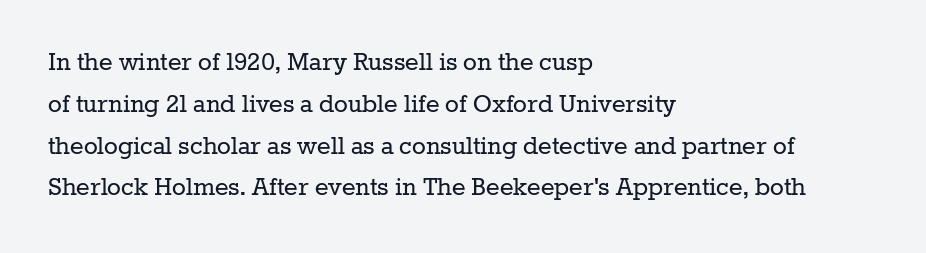
The image shows 29 px regular-weight serif type, upright; set left-aligned, normal line spacing (1.44x), normal letter spacing, not underlined; low stroke contrast and a medium x-height.
